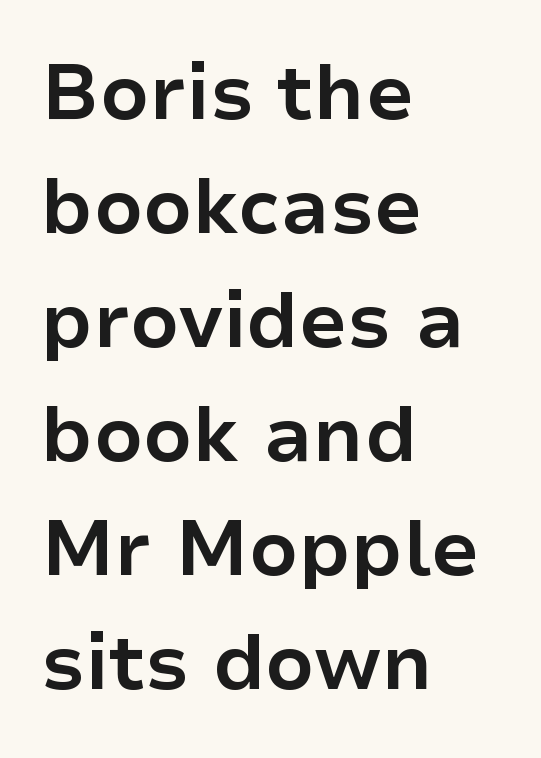
The image shows 77 px bold sans-serif type, upright; set left-aligned, normal line spacing (1.48x), normal letter spacing, not underlined; low stroke contrast and a medium x-height.
